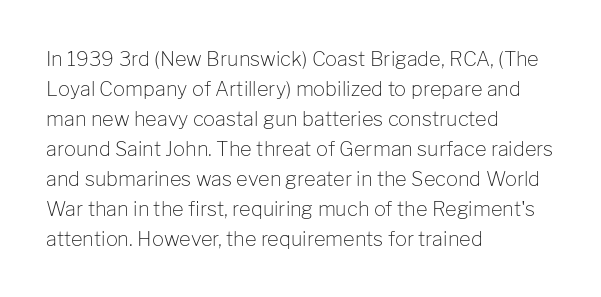
{"italic": "no", "bold": "no", "underline": "no", "align": "left", "line_spacing": "normal", "line_spacing_ratio": 1.5, "letter_spacing": "normal", "letter_spacing_em": 0.0, "glyph_px": 20}
